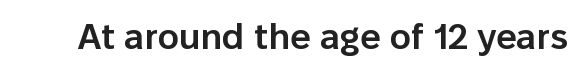
Q: Is the text bold? A: Semi-bold.
Q: Is the text italic (slanted)? A: No, it is upright.
Q: Is the typeface a serif or a sans-serif typeface? A: Sans-serif.
Q: Is the text underlined? A: No.
Q: Is the spacing between letters normal or unusually wide? A: Normal.
Q: Width (condensed, normal, or wide)? A: Normal.
Q: Stroke contrast? A: Low.
Q: x-height? A: Medium.
Q: Monospaced? A: No.
